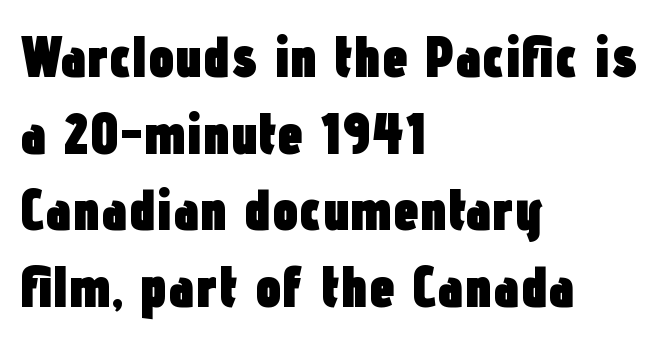
Unmarked baselines from the first word to the last. No extra tracking has been applied to these lines. Baseline-to-baseline distance is the conventional proportion of letter height. Character widths vary here, with narrow letters taking less room than wide ones. A student would call this left alignment; a typographer would say flush left, rag right.
